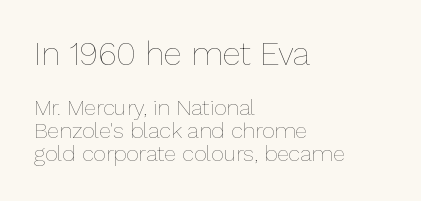
Top chunk: large. Bottom chunk: small. Nothing unusual about the tracking: characters are spaced as the font intends. Spacing verdict: proportional, widths tailored to each character. Reading down the column, the eye jumps only a short way to each next line. Heft: none added — not bold.
